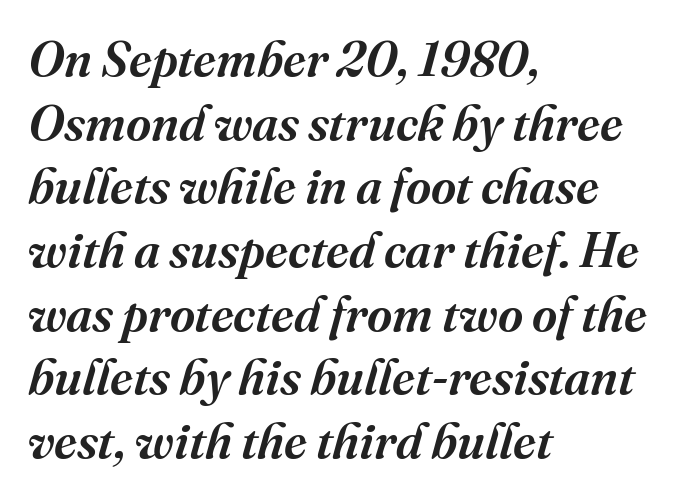
Each new line begins a customary step beneath the previous one. Here the designer chose a conventional face with non-uniform glyph widths. Left-aligned paragraph, ragged on the right. Every character sits at an angle, as italics do.
